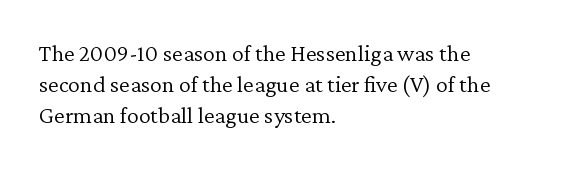
{"italic": "no", "bold": "no", "underline": "no", "align": "left", "line_spacing": "normal", "line_spacing_ratio": 1.3, "letter_spacing": "normal", "letter_spacing_em": 0.0, "glyph_px": 24}
